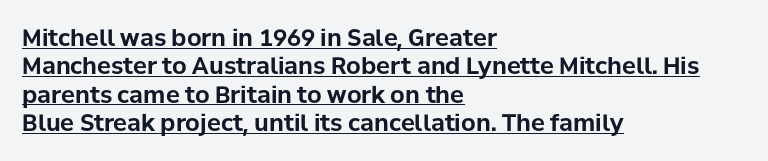
Q: Is the text bold? A: Yes.
Q: Is the text italic (slanted)? A: No, it is upright.
Q: Is the text underlined? A: Yes.
Q: How is the paragraph aligned? A: Left-aligned.
Q: Is the spacing between letters normal or unusually wide? A: Normal.
